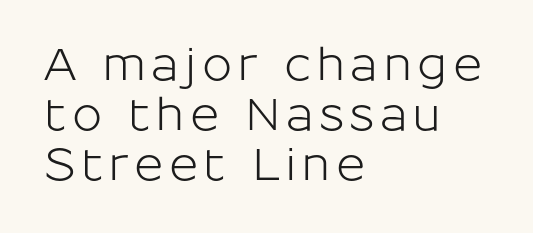
{"serif": "no", "italic": "no", "width": "normal", "stroke_contrast": "low", "x_height": "medium", "monospaced": "no", "underline": "no", "align": "left", "line_spacing": "tight", "line_spacing_ratio": 1.11, "glyph_px": 45}
